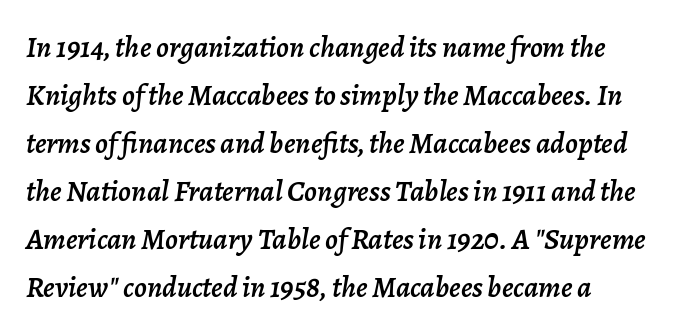
Decoration check: the copy has no underline. Each line starts at the same left margin while the right side varies. Here the glyphs are tracked normally, forming tight word shapes. Here the designer chose a conventional face with non-uniform glyph widths. Regarding leading, the lines here are spaced in the standard way.
